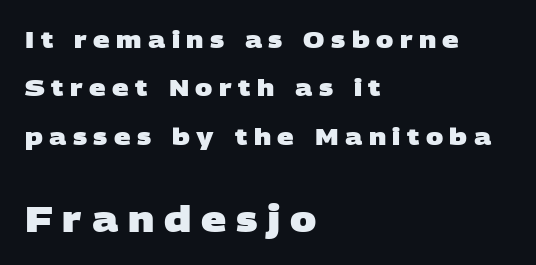
The space between consecutive lines is lavish. Each letter keeps its own natural width here, so spacing adapts to shape. Is this a sans? Yes — the strokes have no serifs. Compared with typical body copy, the letter spacing here is much looser.
